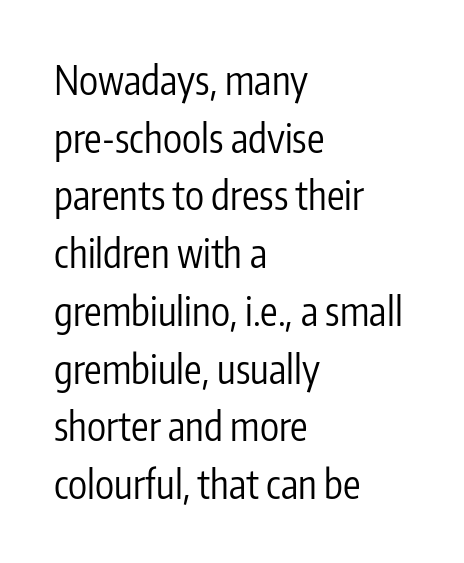
{"serif": "no", "italic": "no", "bold": "no", "weight": "regular", "width": "condensed", "stroke_contrast": "low", "x_height": "medium", "monospaced": "no", "underline": "no", "align": "left", "line_spacing": "normal", "line_spacing_ratio": 1.48, "letter_spacing": "normal", "letter_spacing_em": 0.0, "glyph_px": 39}
